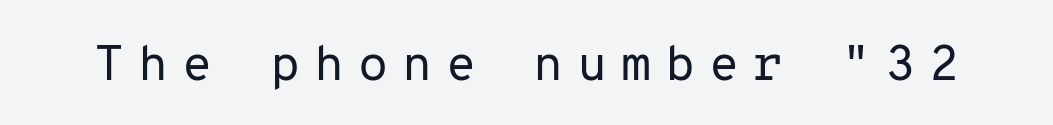
{"serif": "no", "italic": "no", "bold": "no", "weight": "regular", "width": "normal", "stroke_contrast": "low", "x_height": "medium", "monospaced": "yes", "underline": "no", "letter_spacing": "wide", "letter_spacing_em": 0.28, "glyph_px": 49}
